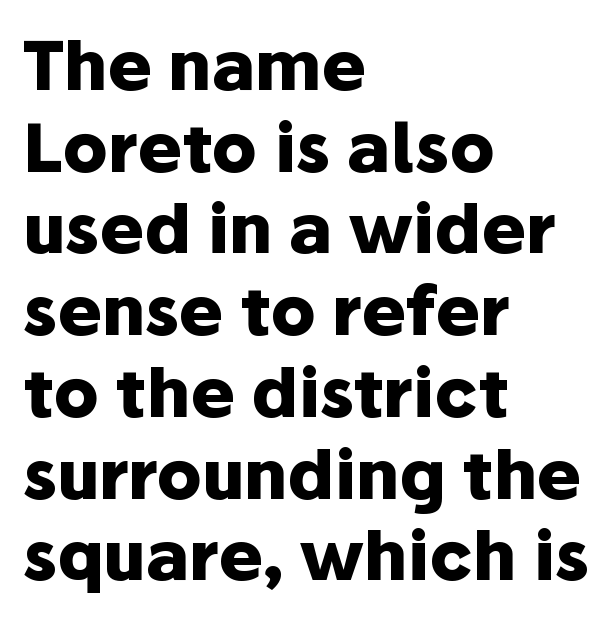
{"serif": "no", "italic": "no", "bold": "yes", "weight": "heavy", "width": "normal", "stroke_contrast": "low", "x_height": "medium", "monospaced": "no", "underline": "no", "align": "left", "line_spacing_ratio": 1.22, "letter_spacing": "normal", "letter_spacing_em": 0.0, "glyph_px": 67}
